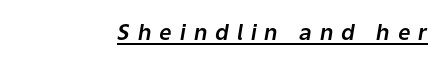
The face used here appears with an underline applied. The type is letterspaced generously, with wide tracking. Yep, that's italic — everything's leaning.
